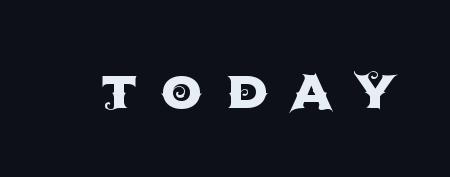
{"serif": "no", "italic": "no", "width": "normal", "x_height": "large", "monospaced": "no", "underline": "no", "letter_spacing": "wide", "letter_spacing_em": 0.34, "glyph_px": 67}
